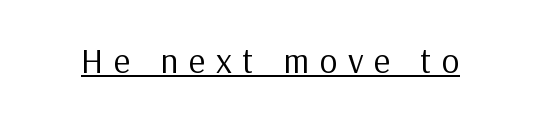
There is plenty of visible air inserted between adjacent glyphs. A typesetter would mark this as roman, not italic. Proportional: the letters do not fall into vertical columns. The strokes carry an ordinary text weight at most.
